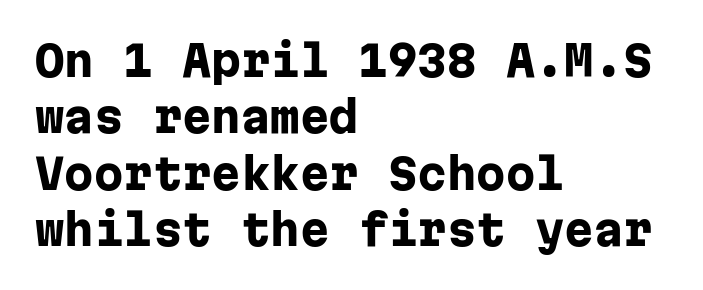
Q: Is the text bold? A: Yes.
Q: Is the text italic (slanted)? A: No, it is upright.
Q: Is the typeface a serif or a sans-serif typeface? A: Sans-serif.
Q: Is the text underlined? A: No.
Q: How is the paragraph aligned? A: Left-aligned.
Q: Is the spacing between letters normal or unusually wide? A: Normal.
Q: Is the spacing between lines tight, normal or loose? A: Normal.
Q: Width (condensed, normal, or wide)? A: Normal.
Q: Stroke contrast? A: Low.
Q: x-height? A: Medium.
Q: Monospaced? A: Yes.
